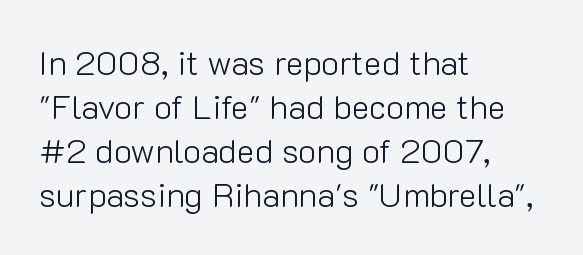
{"serif": "no", "italic": "no", "bold": "no", "weight": "light", "width": "normal", "stroke_contrast": "low", "x_height": "medium", "monospaced": "no", "underline": "no", "align": "left", "line_spacing": "normal", "line_spacing_ratio": 1.29, "letter_spacing": "normal", "letter_spacing_em": 0.0, "glyph_px": 34}
